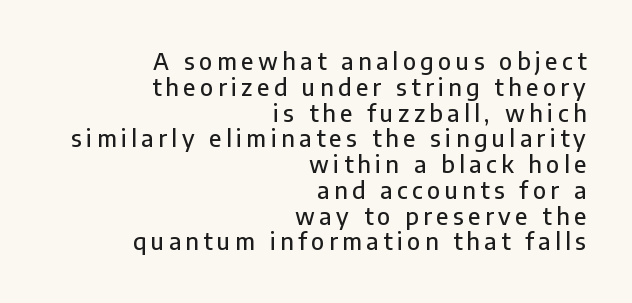
Q: Is the text italic (slanted)? A: No, it is upright.
Q: Is the text underlined? A: No.
Q: How is the paragraph aligned? A: Right-aligned.
Q: Is the spacing between letters normal or unusually wide? A: Unusually wide.
Q: Is the spacing between lines tight, normal or loose? A: Tight.
